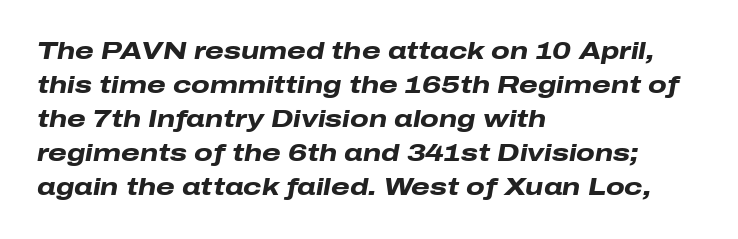
{"italic": "yes", "lean": "right", "slant_degrees": 10, "bold": "yes", "underline": "no", "align": "left", "line_spacing": "normal", "line_spacing_ratio": 1.42, "letter_spacing": "normal", "letter_spacing_em": 0.0, "glyph_px": 24}
